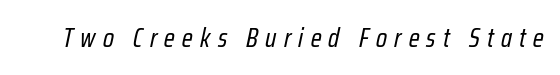
Q: Is the text bold? A: No.
Q: Is the text italic (slanted)? A: Yes, it leans right by about 12 degrees.
Q: Is the text underlined? A: No.
Q: Is the spacing between letters normal or unusually wide? A: Unusually wide.
